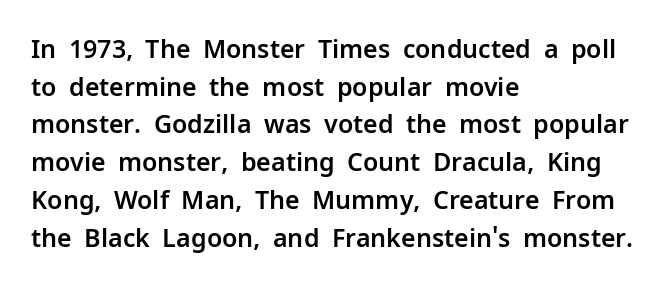
The image shows 25 px text type, upright; set left-aligned, normal line spacing (1.51x), normal letter spacing, not underlined.
